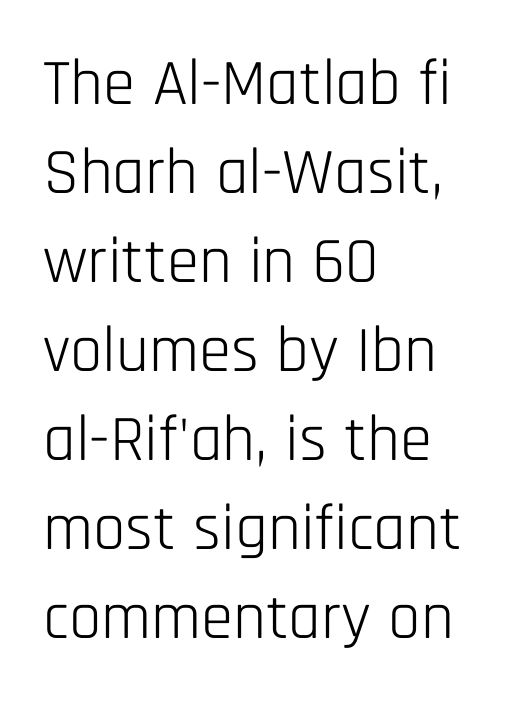
The image shows 65 px light, condensed sans-serif type, upright; set left-aligned, normal line spacing (1.37x), normal letter spacing, not underlined; low stroke contrast and a large x-height.
